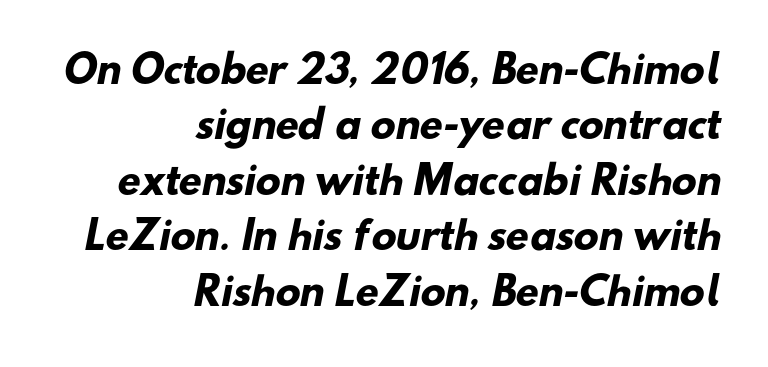
The image shows 37 px heavy sans-serif type; set right-aligned, normal line spacing (1.5x), normal letter spacing, not underlined; low stroke contrast and a small x-height.
